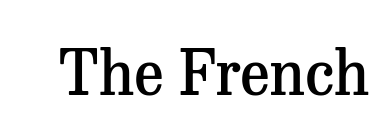
{"serif": "yes", "italic": "no", "bold": "semi", "weight": "semibold", "width": "normal", "stroke_contrast": "medium", "x_height": "medium", "monospaced": "no", "underline": "no", "letter_spacing": "normal", "letter_spacing_em": 0.0, "glyph_px": 61}
